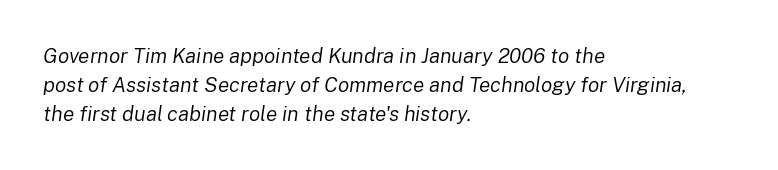
Q: Is the text bold? A: No.
Q: Is the text italic (slanted)? A: Yes, it leans right by about 8 degrees.
Q: Is the text underlined? A: No.
Q: How is the paragraph aligned? A: Left-aligned.
Q: Is the spacing between letters normal or unusually wide? A: Normal.
Q: Is the spacing between lines tight, normal or loose? A: Normal.
